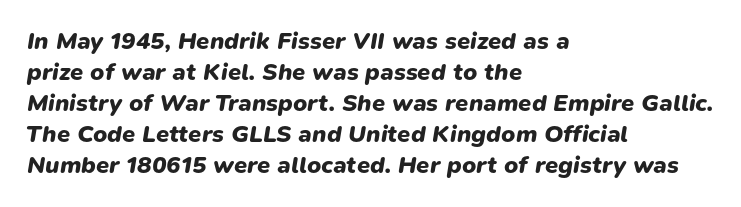
{"italic": "yes", "lean": "right", "slant_degrees": 9, "bold": "yes", "underline": "no", "align": "left", "line_spacing": "normal", "line_spacing_ratio": 1.29, "letter_spacing": "normal", "letter_spacing_em": 0.0, "glyph_px": 24}
